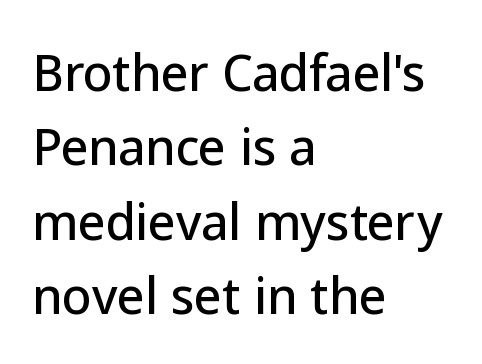
The designer left line spacing at the default. The zone under the glyphs is completely vacant. No extra tracking has been applied to these lines. I'd call this a sans setting — the letters go barefoot. A typesetter would call this proportional, since set widths differ per character. Is there any slant? The stems are plumb.
